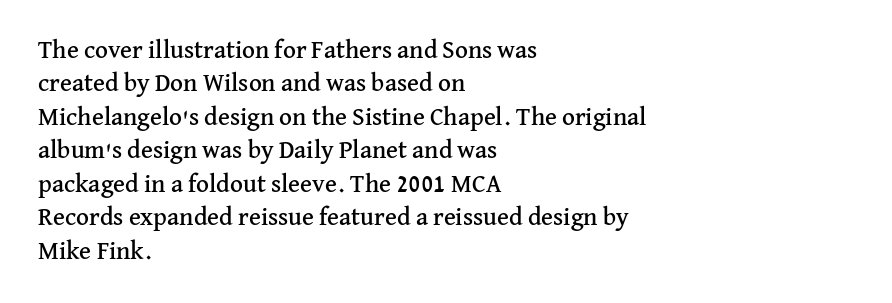
{"italic": "no", "underline": "no", "align": "left", "line_spacing": "normal", "line_spacing_ratio": 1.34, "letter_spacing": "normal", "letter_spacing_em": 0.0, "glyph_px": 25}
